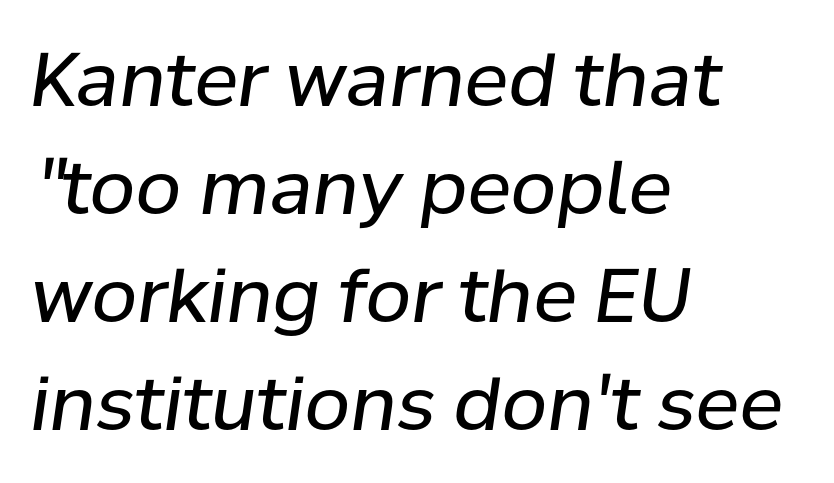
Designer's note — italics engaged. A quiet, ordinary-to-light weight characterises the typeface. Quick note: interline space is typical. Look at the tracking — it's just the regular setting, nothing added. Leftover space on each line is placed entirely after the last word. Words float on clear page, feet unadorned.
